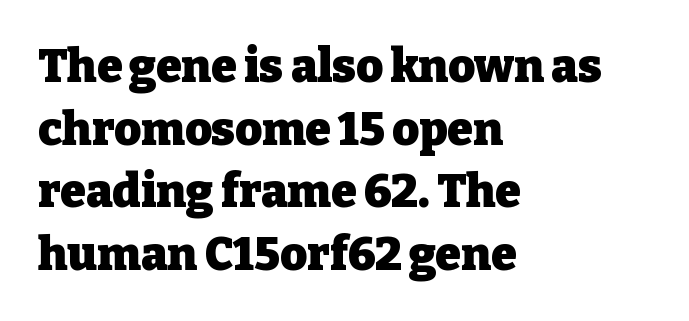
Q: Is the text bold? A: Yes.
Q: Is the text italic (slanted)? A: No, it is upright.
Q: Is the typeface a serif or a sans-serif typeface? A: Serif.
Q: Is the text underlined? A: No.
Q: How is the paragraph aligned? A: Left-aligned.
Q: Is the spacing between letters normal or unusually wide? A: Normal.
Q: Is the spacing between lines tight, normal or loose? A: Normal.
Q: Width (condensed, normal, or wide)? A: Normal.
Q: Stroke contrast? A: Low.
Q: x-height? A: Medium.
Q: Monospaced? A: No.
